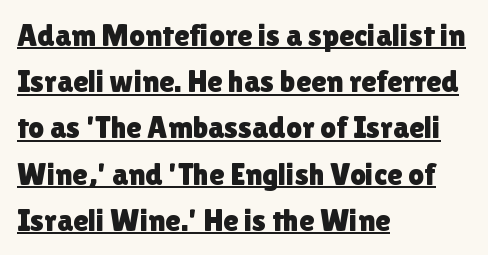
{"serif": "no", "italic": "no", "width": "normal", "stroke_contrast": "low", "x_height": "medium", "monospaced": "no", "underline": "yes", "align": "left", "line_spacing": "normal", "line_spacing_ratio": 1.49, "letter_spacing": "normal", "letter_spacing_em": 0.0, "glyph_px": 31}
